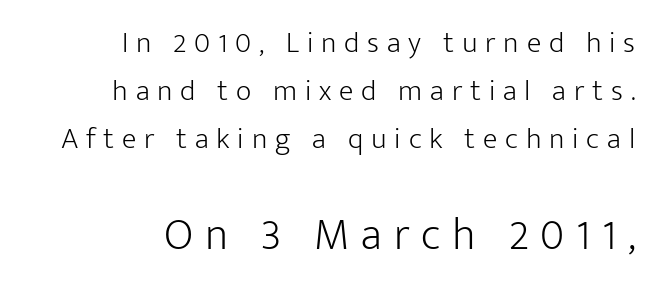
The image shows 45 px light sans-serif type, upright; set right-aligned, normal line spacing (1.6x), unusually wide letter spacing (+0.26 em), not underlined; the second (bottom) block is 1.5x larger; low stroke contrast and a medium x-height.
